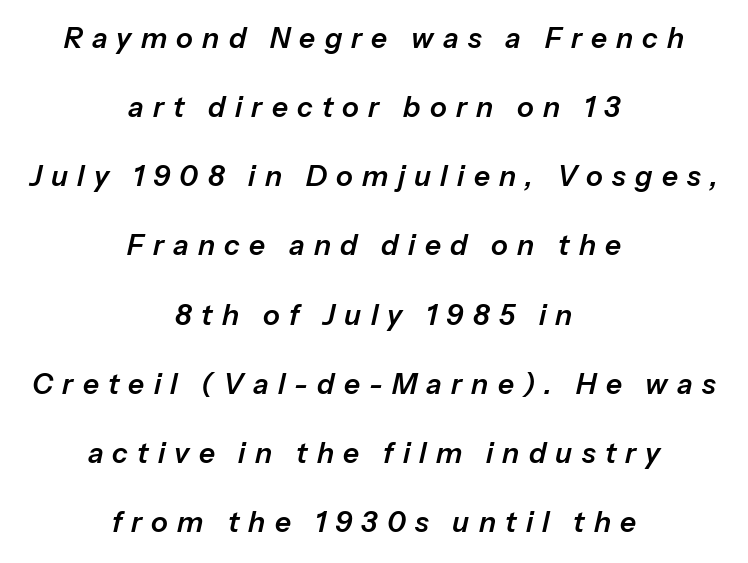
Q: Is the text italic (slanted)? A: Yes, it leans right by about 13 degrees.
Q: Is the text underlined? A: No.
Q: How is the paragraph aligned? A: Centered.
Q: Is the spacing between letters normal or unusually wide? A: Unusually wide.
Q: Is the spacing between lines tight, normal or loose? A: Loose.
Q: Width (condensed, normal, or wide)? A: Normal.
Q: Stroke contrast? A: Low.
Q: x-height? A: Medium.
Q: Monospaced? A: No.
